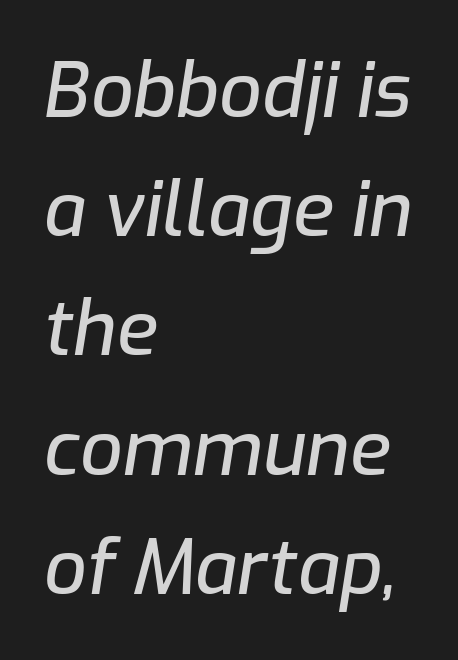
The image shows 75 px text type, italic (leaning right); set left-aligned, normal line spacing (1.59x), normal letter spacing, not underlined; low stroke contrast and a medium x-height.
